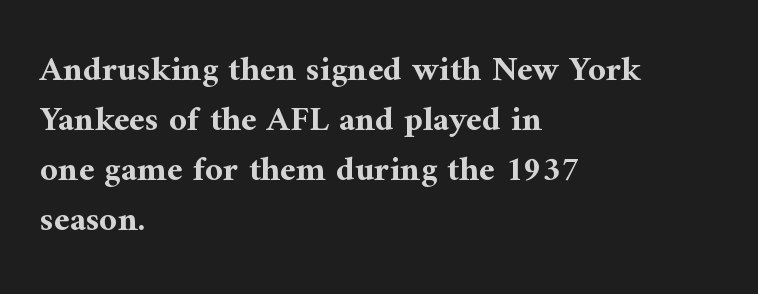
The image shows 35 px bold serif type, upright; set left-aligned, normal line spacing (1.43x), normal letter spacing, not underlined; medium stroke contrast and a medium x-height.
